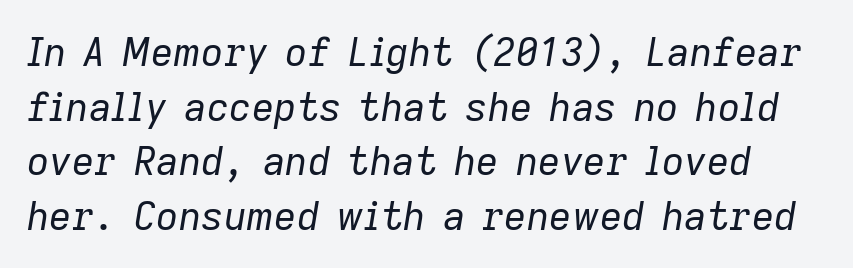
The image shows 39 px regular-weight type, italic (leaning right); set normal line spacing (1.4x), normal letter spacing, not underlined; low stroke contrast and a medium x-height.
